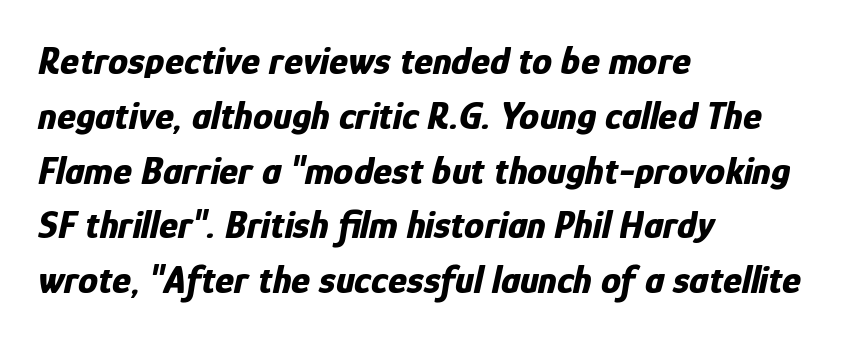
Q: Is the text bold? A: Yes.
Q: Is the text italic (slanted)? A: Yes, it leans right by about 12 degrees.
Q: Is the text underlined? A: No.
Q: How is the paragraph aligned? A: Left-aligned.
Q: Is the spacing between letters normal or unusually wide? A: Normal.
Q: Is the spacing between lines tight, normal or loose? A: Normal.
Q: Width (condensed, normal, or wide)? A: Condensed.
Q: Stroke contrast? A: Low.
Q: x-height? A: Medium.
Q: Monospaced? A: No.
